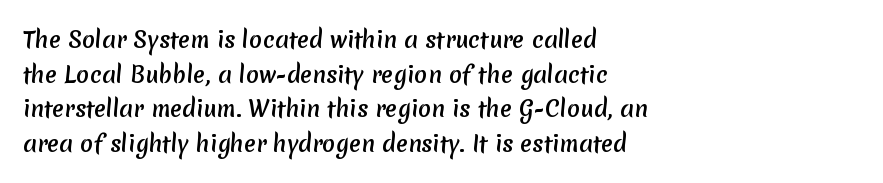
Q: Is the text bold? A: Yes.
Q: Is the text underlined? A: No.
Q: How is the paragraph aligned? A: Left-aligned.
Q: Is the spacing between letters normal or unusually wide? A: Normal.
Q: Is the spacing between lines tight, normal or loose? A: Normal.
